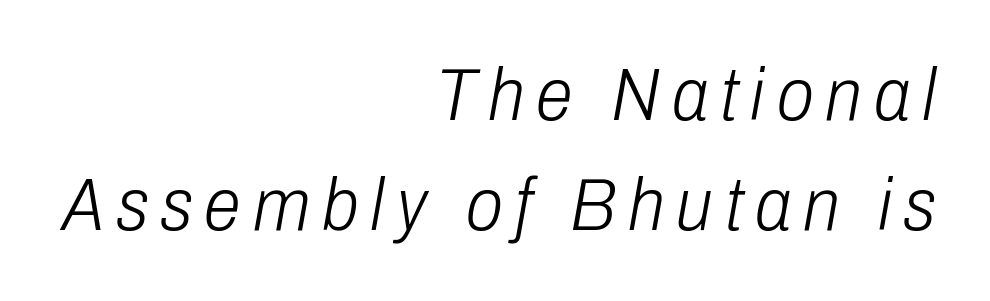
{"italic": "yes", "lean": "right", "slant_degrees": 10, "bold": "no", "weight": "light", "width": "condensed", "stroke_contrast": "low", "x_height": "medium", "monospaced": "no", "underline": "no", "align": "right", "line_spacing": "normal", "line_spacing_ratio": 1.47, "glyph_px": 75}
